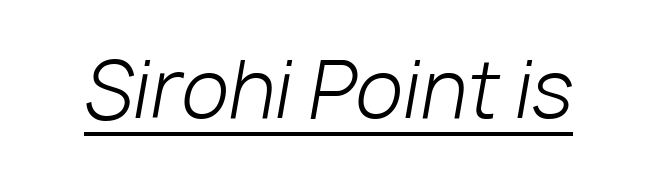
Observe the lean: these are italic letterforms. The passage shown is typed in a proportional face where columns would drift. The type is set solid horizontally, with unmodified tracking. The weight tops out at a normal text grade. Compared with undecorated copy, this sample adds a rule below the words.
